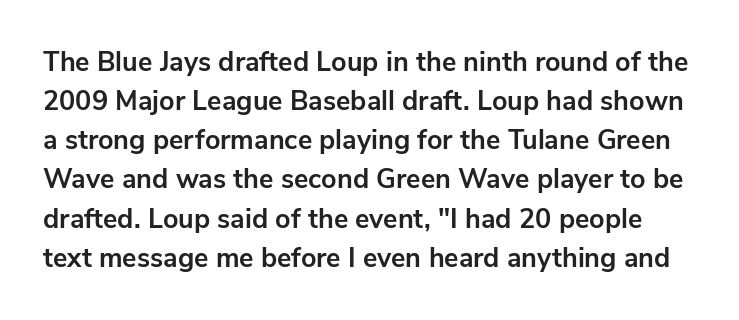
{"italic": "no", "bold": "yes", "underline": "no", "line_spacing": "normal", "line_spacing_ratio": 1.45, "letter_spacing": "normal", "letter_spacing_em": 0.0, "glyph_px": 27}
